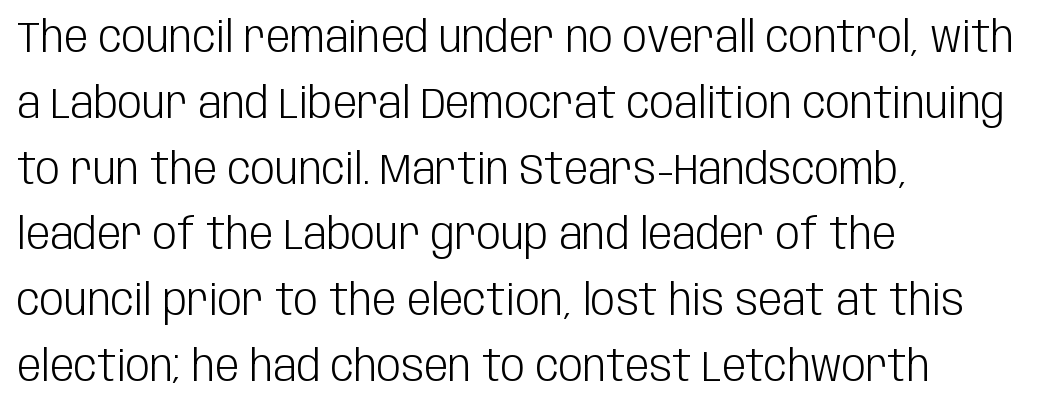
Q: Is the text bold? A: No.
Q: Is the text italic (slanted)? A: No, it is upright.
Q: Is the typeface a serif or a sans-serif typeface? A: Sans-serif.
Q: Is the text underlined? A: No.
Q: How is the paragraph aligned? A: Left-aligned.
Q: Is the spacing between letters normal or unusually wide? A: Normal.
Q: Is the spacing between lines tight, normal or loose? A: Normal.
Q: Width (condensed, normal, or wide)? A: Condensed.
Q: Stroke contrast? A: Low.
Q: x-height? A: Large.
Q: Monospaced? A: No.
